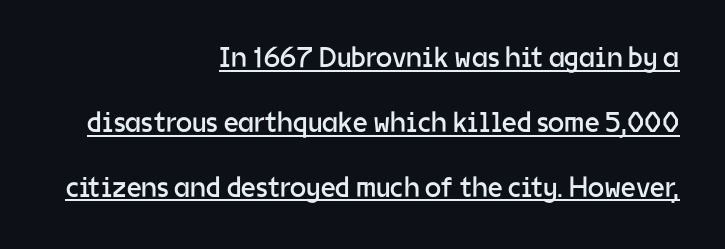
What's the leading like? Stretched, with rows far apart. A continuous stroke trails under the words, as in a hyperlink. Vertical strokes here are truly vertical. You could call the tracking neutral — neither tight nor loose. I'd call this a sans setting — the letters go barefoot.
